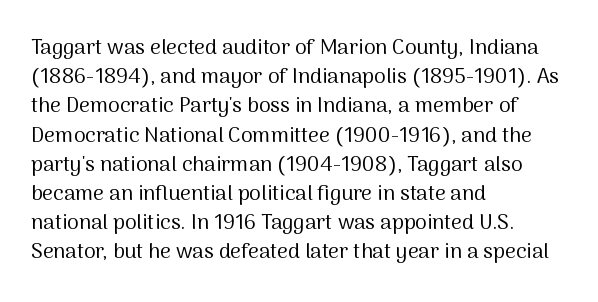
Q: Is the text bold? A: No.
Q: Is the text italic (slanted)? A: No, it is upright.
Q: Is the text underlined? A: No.
Q: How is the paragraph aligned? A: Left-aligned.
Q: Is the spacing between letters normal or unusually wide? A: Normal.
Q: Is the spacing between lines tight, normal or loose? A: Normal.
